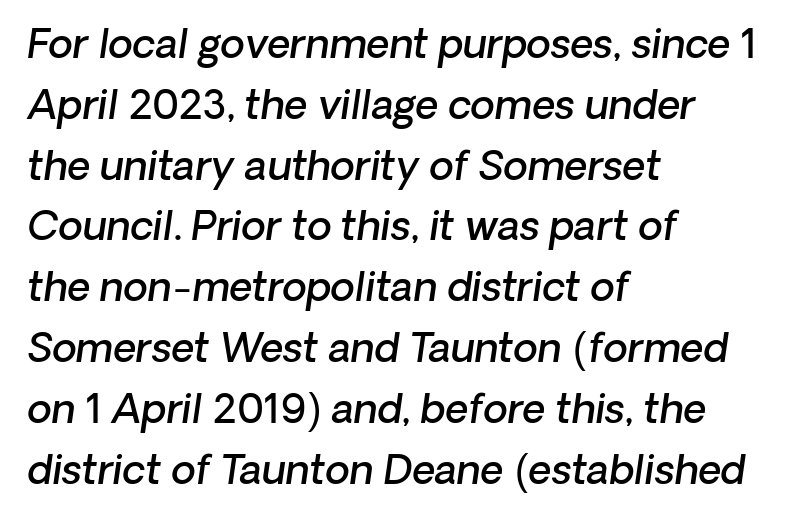
Q: Is the text bold? A: Semi-bold.
Q: Is the typeface a serif or a sans-serif typeface? A: Sans-serif.
Q: Is the text underlined? A: No.
Q: How is the paragraph aligned? A: Left-aligned.
Q: Is the spacing between letters normal or unusually wide? A: Normal.
Q: Is the spacing between lines tight, normal or loose? A: Normal.
Q: Width (condensed, normal, or wide)? A: Normal.
Q: Stroke contrast? A: Low.
Q: x-height? A: Medium.
Q: Monospaced? A: No.
